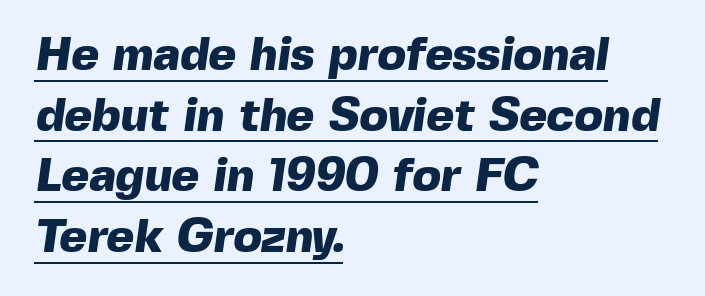
Q: Is the text bold? A: Yes.
Q: Is the typeface a serif or a sans-serif typeface? A: Sans-serif.
Q: Is the text underlined? A: Yes.
Q: How is the paragraph aligned? A: Left-aligned.
Q: Is the spacing between letters normal or unusually wide? A: Normal.
Q: Is the spacing between lines tight, normal or loose? A: Normal.
Q: Width (condensed, normal, or wide)? A: Normal.
Q: x-height? A: Medium.
Q: Monospaced? A: No.
